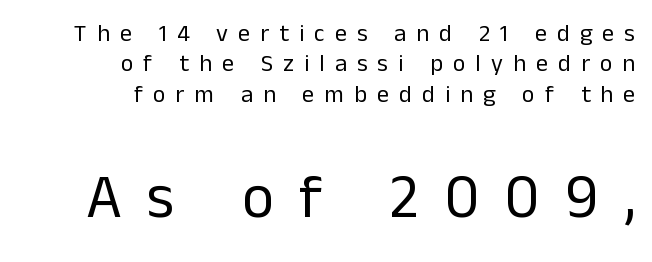
The rag falls on the left side of this text block. This sample keeps an unexceptional amount of space between lines. Ordinary non-slanted type is in use. The rendering uses natural spacing where letterforms have individual widths. Scale increases going downward across the two blocks. Students, note that the glyphs here are deliberately spaced far apart.
